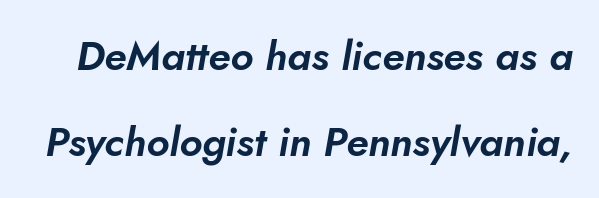
{"serif": "no", "width": "normal", "stroke_contrast": "low", "x_height": "small", "monospaced": "no", "underline": "no", "line_spacing": "loose", "line_spacing_ratio": 2.09, "letter_spacing": "normal", "letter_spacing_em": 0.0, "glyph_px": 41}
